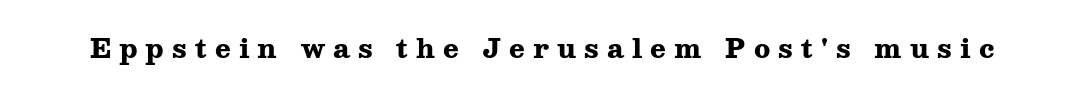
Plain, unruled lines of type. Typesetter's note: full bold, strokes at maximum text heaviness. No italicization has been applied; the sample stays upright. How are the letters spaced? Widely, with obvious added tracking.
